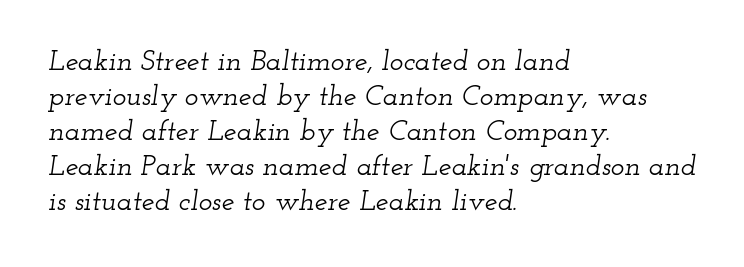
Nobody drew a line under any word here. Characters are canted at an angle relative to the baseline's perpendicular. These lines are composed in type with serifs. The ragged edge is on the right, which tells us the setting is flush left.
